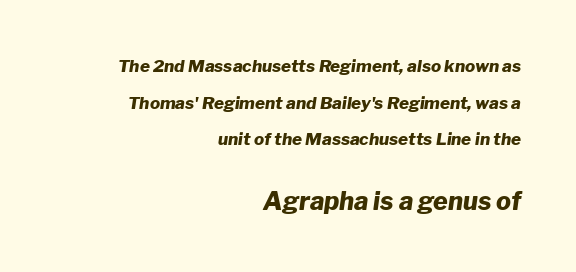
The image shows 25 px bold type, italic (leaning right); set right-aligned, loose line spacing (2.15x), normal letter spacing, not underlined; the second (bottom) block is 1.47x larger.
